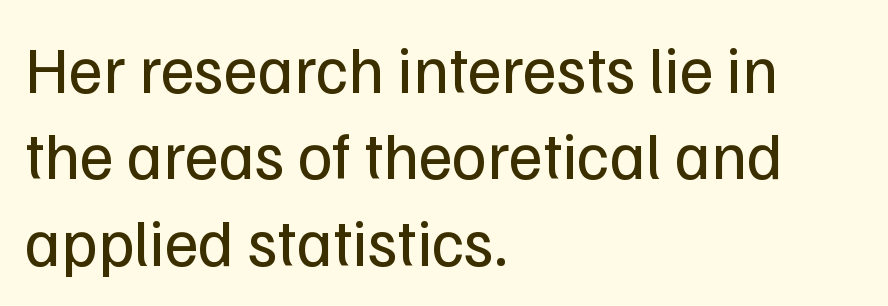
{"serif": "no", "italic": "no", "bold": "no", "weight": "regular", "width": "normal", "stroke_contrast": "low", "x_height": "medium", "monospaced": "no", "underline": "no", "align": "left", "line_spacing": "normal", "line_spacing_ratio": 1.31, "letter_spacing": "normal", "letter_spacing_em": 0.0, "glyph_px": 66}
